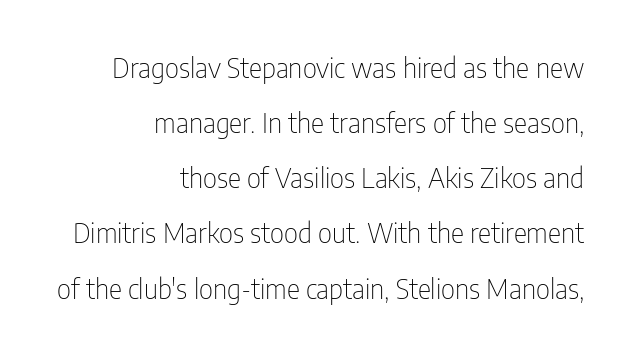
{"serif": "no", "italic": "no", "bold": "no", "weight": "thin", "width": "condensed", "stroke_contrast": "low", "x_height": "medium", "monospaced": "no", "underline": "no", "align": "right", "line_spacing": "loose", "line_spacing_ratio": 1.97, "letter_spacing": "normal", "letter_spacing_em": 0.0, "glyph_px": 28}
